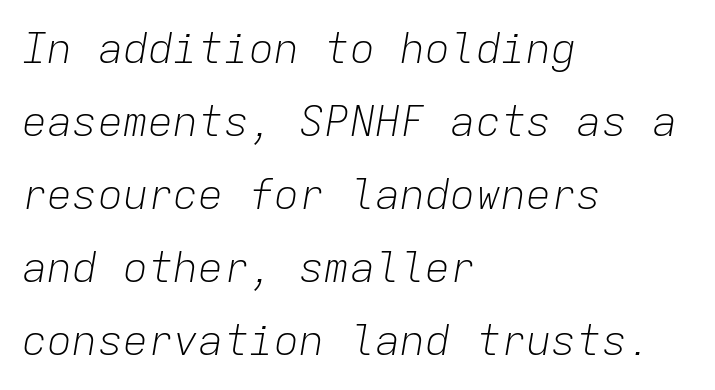
Has an underline been added? It has not. The passage shown is typed in a monospace face where columns stay perfectly aligned. This sample is left-justified, so line endings fall wherever the words run out. There is no visible air inserted between adjacent glyphs.
